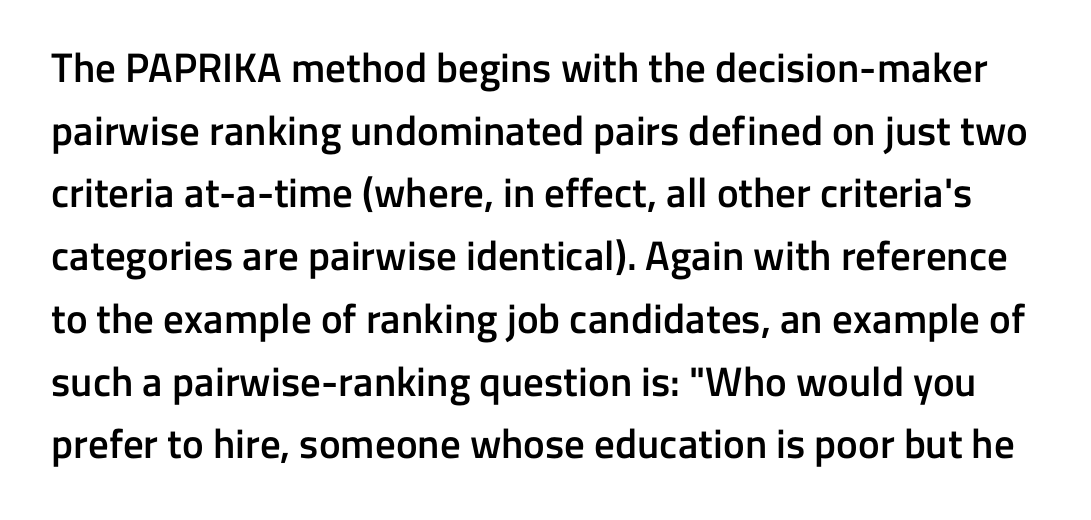
Stroke thickness is moderately raised; the sample reads as semibold. When letters stand straight like this, we call the style roman or upright. No feet cap the strokes, marking this as sans-serif type. Rule under the text: the space is simply empty.
